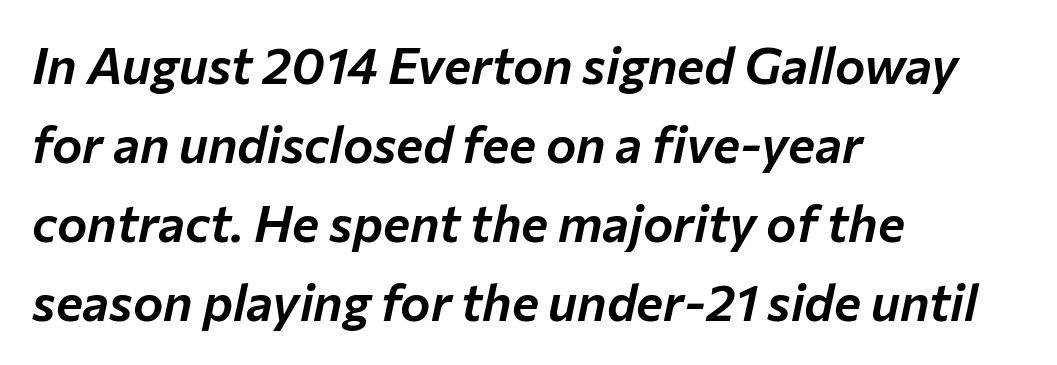
{"italic": "yes", "lean": "right", "slant_degrees": 12, "width": "normal", "stroke_contrast": "low", "x_height": "medium", "monospaced": "no", "underline": "no", "align": "left", "line_spacing": "normal", "line_spacing_ratio": 1.55, "letter_spacing": "normal", "letter_spacing_em": 0.0, "glyph_px": 51}
